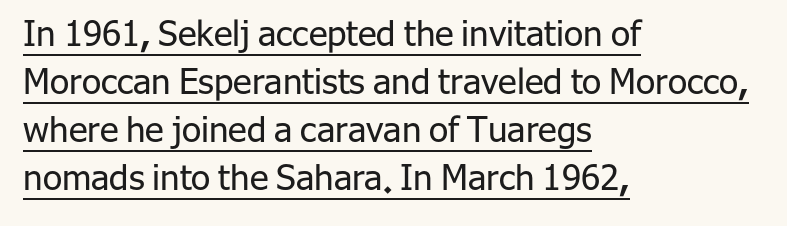
The image shows 35 px regular-weight sans-serif type, upright; set left-aligned, normal line spacing (1.37x), normal letter spacing, underlined; low stroke contrast and a medium x-height.
